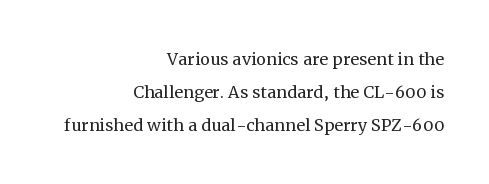
Q: Is the text bold? A: No.
Q: Is the text italic (slanted)? A: No, it is upright.
Q: Is the text underlined? A: No.
Q: How is the paragraph aligned? A: Right-aligned.
Q: Is the spacing between letters normal or unusually wide? A: Normal.
Q: Is the spacing between lines tight, normal or loose? A: Normal.
